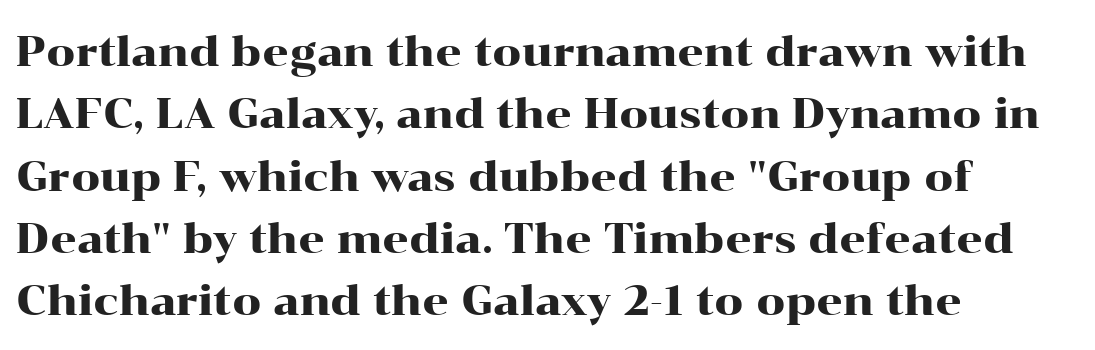
{"serif": "yes", "italic": "no", "width": "wide", "stroke_contrast": "high", "x_height": "medium", "monospaced": "no", "underline": "no", "align": "left", "line_spacing": "normal", "line_spacing_ratio": 1.52, "letter_spacing": "normal", "letter_spacing_em": 0.0, "glyph_px": 41}
